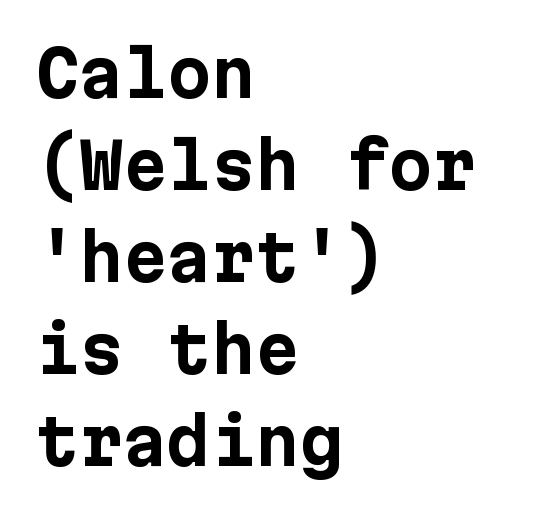
The image shows 63 px bold sans-serif type, upright; set left-aligned, normal line spacing (1.46x), normal letter spacing, not underlined; low stroke contrast and a medium x-height.
